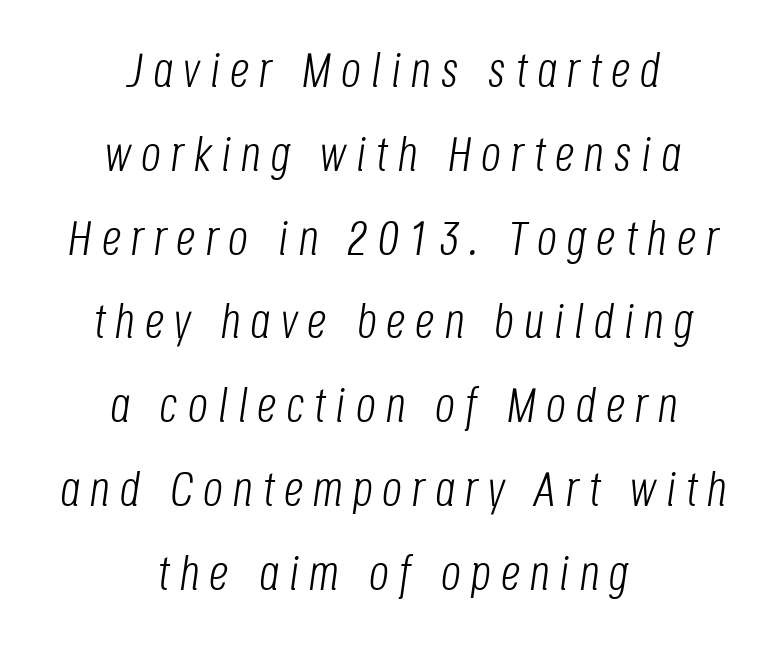
{"italic": "yes", "lean": "right", "slant_degrees": 8, "bold": "no", "weight": "light", "width": "condensed", "stroke_contrast": "low", "x_height": "large", "monospaced": "no", "underline": "no", "align": "center", "line_spacing_ratio": 1.71, "letter_spacing": "wide", "letter_spacing_em": 0.2, "glyph_px": 49}
